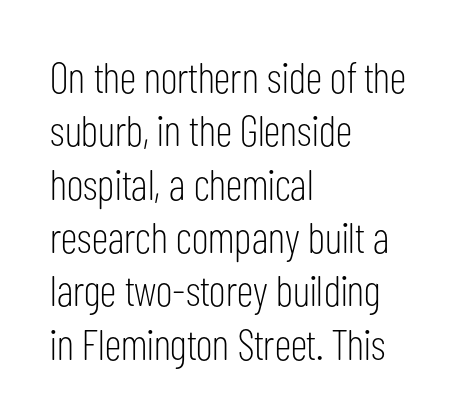
{"serif": "no", "italic": "no", "bold": "no", "weight": "light", "width": "condensed", "stroke_contrast": "low", "x_height": "medium", "monospaced": "no", "underline": "no", "align": "left", "line_spacing_ratio": 1.24, "letter_spacing": "normal", "letter_spacing_em": 0.0, "glyph_px": 43}
